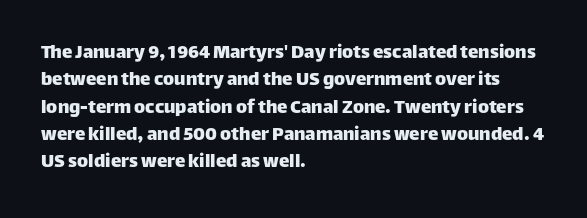
{"italic": "no", "underline": "no", "align": "left", "line_spacing": "normal", "line_spacing_ratio": 1.3, "letter_spacing": "normal", "letter_spacing_em": 0.0, "glyph_px": 21}
